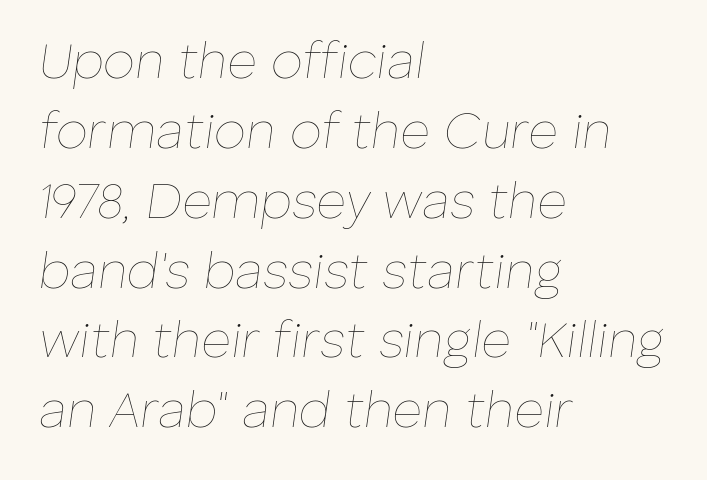
The image shows 51 px thin type, italic (leaning right); set left-aligned, normal line spacing (1.37x), normal letter spacing, not underlined; low stroke contrast and a medium x-height.
